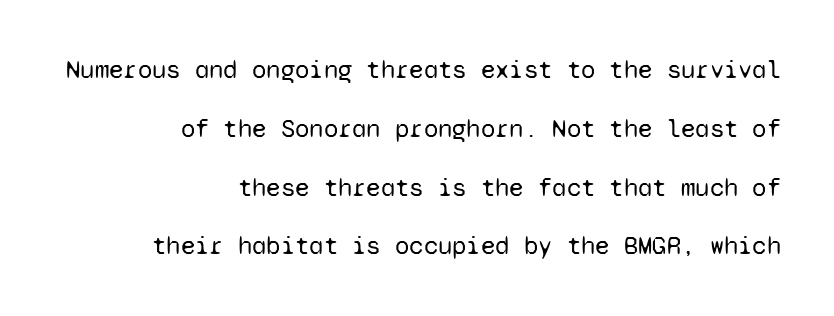
Q: Is the text bold? A: No.
Q: Is the text italic (slanted)? A: No, it is upright.
Q: Is the text underlined? A: No.
Q: How is the paragraph aligned? A: Right-aligned.
Q: Is the spacing between letters normal or unusually wide? A: Normal.
Q: Is the spacing between lines tight, normal or loose? A: Loose.
